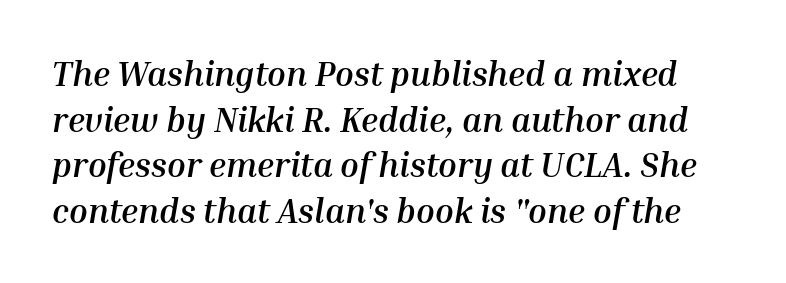
{"italic": "yes", "lean": "right", "slant_degrees": 10, "bold": "yes", "weight": "semibold", "width": "normal", "stroke_contrast": "medium", "x_height": "medium", "monospaced": "no", "underline": "no", "line_spacing": "normal", "line_spacing_ratio": 1.34, "letter_spacing": "normal", "letter_spacing_em": 0.0, "glyph_px": 34}
